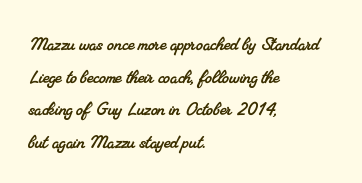
This sample is left-justified, so line endings fall wherever the words run out. Glyph-to-glyph distance matches everyday printed text. Each row of text sits above clean, open space. The space between consecutive lines is moderate.
